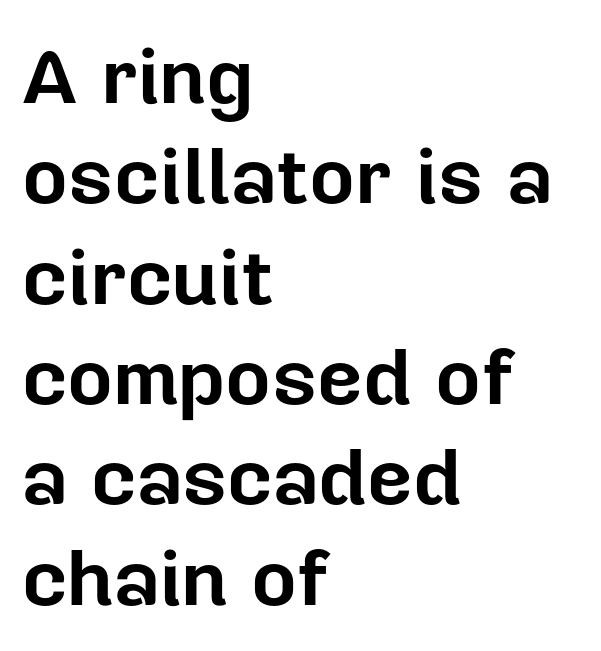
Each letter keeps its own natural width here, so spacing adapts to shape. Each letter's strokes conclude bluntly, with no projecting serifs. Here the glyphs are tracked normally, forming tight word shapes. Do the letters lean? They stand straight. The face used here has the dense, thick strokes of a bold. Which margin do the lines hug? The left one — the right edge is uneven.
